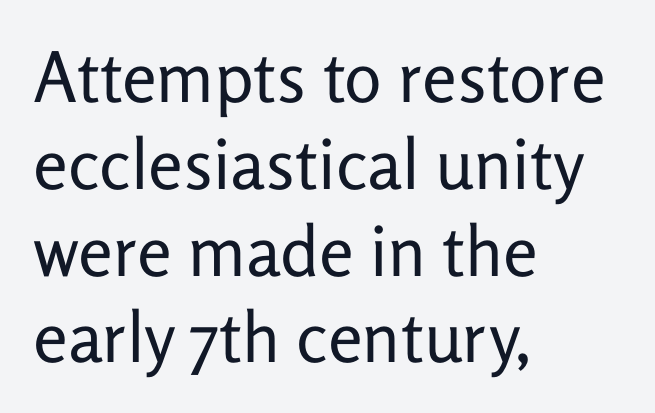
Q: Is the text bold? A: No.
Q: Is the text italic (slanted)? A: No, it is upright.
Q: Is the typeface a serif or a sans-serif typeface? A: Sans-serif.
Q: Is the text underlined? A: No.
Q: How is the paragraph aligned? A: Left-aligned.
Q: Is the spacing between letters normal or unusually wide? A: Normal.
Q: Width (condensed, normal, or wide)? A: Normal.
Q: Stroke contrast? A: Low.
Q: x-height? A: Medium.
Q: Monospaced? A: No.
